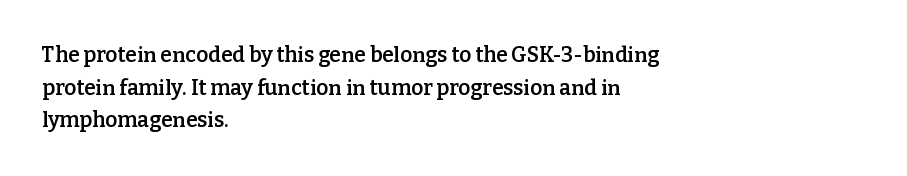
{"italic": "no", "bold": "semi", "underline": "no", "align": "left", "line_spacing": "normal", "line_spacing_ratio": 1.55, "letter_spacing": "normal", "letter_spacing_em": 0.0, "glyph_px": 21}
